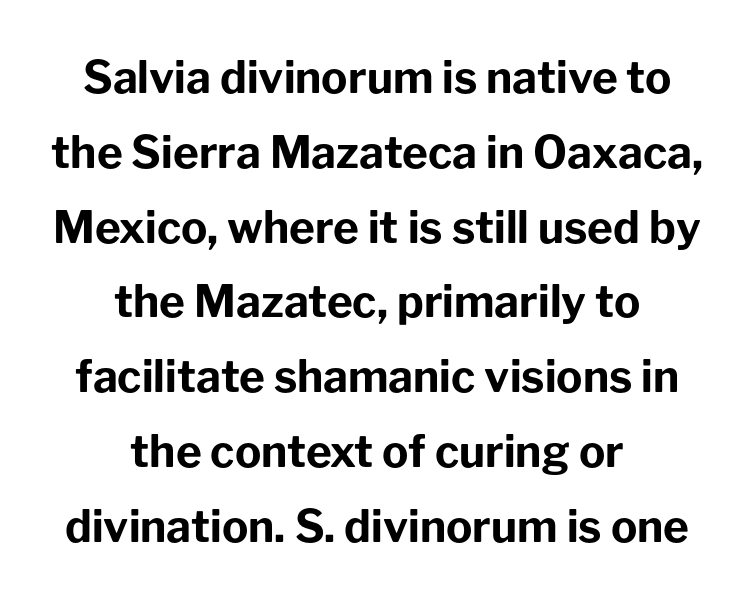
Q: Is the text bold? A: Yes.
Q: Is the text italic (slanted)? A: No, it is upright.
Q: Is the typeface a serif or a sans-serif typeface? A: Sans-serif.
Q: Is the text underlined? A: No.
Q: How is the paragraph aligned? A: Centered.
Q: Is the spacing between letters normal or unusually wide? A: Normal.
Q: Is the spacing between lines tight, normal or loose? A: Normal.
Q: Width (condensed, normal, or wide)? A: Normal.
Q: Stroke contrast? A: Low.
Q: x-height? A: Medium.
Q: Monospaced? A: No.
